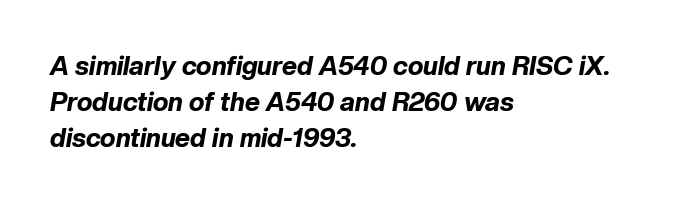
This rendering features lettering with no underline. Line spacing here is normal. Words appear dense and cohesive because spacing is normal. The sample has been set heavy, in full bold. The passage shown leans; its letterforms are oblique.
